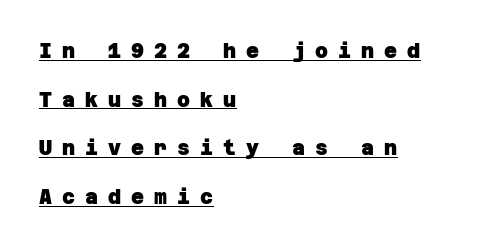
The image shows 20 px bold type; set left-aligned, loose line spacing (2.43x), unusually wide letter spacing (+0.5 em), underlined.
